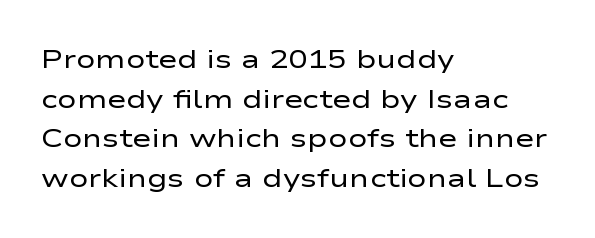
The block of text has a typical density, with ordinary space between rows. The line texture is even and compact thanks to regular tracking. Nothing heavy about these letters — not bold at all. Which margin do the lines hug? The left one — the right edge is uneven.
